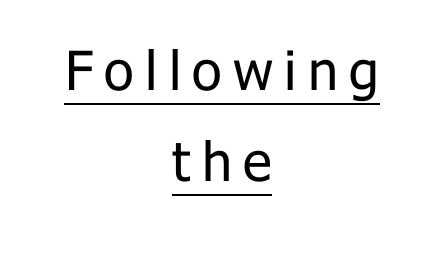
Q: Is the text bold? A: No.
Q: Is the text italic (slanted)? A: No, it is upright.
Q: Is the typeface a serif or a sans-serif typeface? A: Sans-serif.
Q: Is the text underlined? A: Yes.
Q: How is the paragraph aligned? A: Centered.
Q: Is the spacing between letters normal or unusually wide? A: Unusually wide.
Q: Is the spacing between lines tight, normal or loose? A: Normal.
Q: Width (condensed, normal, or wide)? A: Normal.
Q: Stroke contrast? A: Low.
Q: x-height? A: Medium.
Q: Monospaced? A: No.
